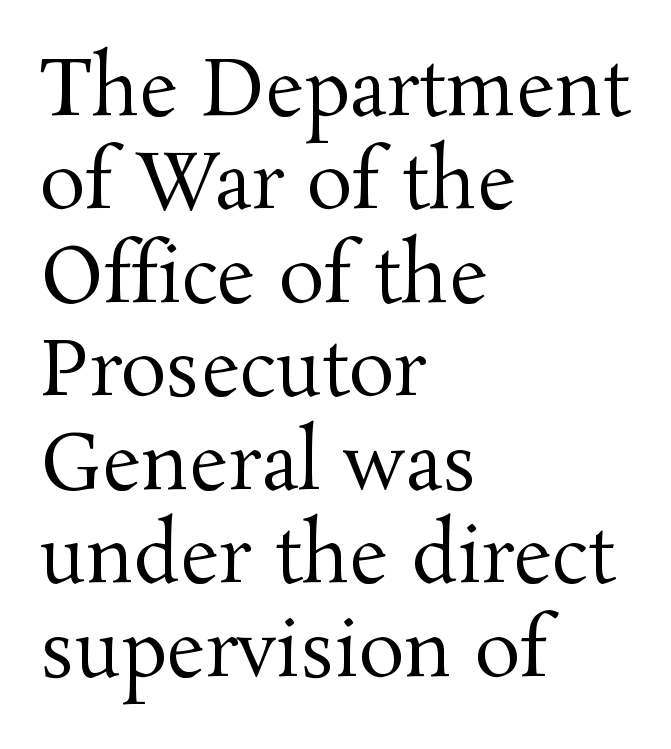
Q: Is the text bold? A: No.
Q: Is the text italic (slanted)? A: No, it is upright.
Q: Is the typeface a serif or a sans-serif typeface? A: Serif.
Q: Is the text underlined? A: No.
Q: How is the paragraph aligned? A: Left-aligned.
Q: Is the spacing between letters normal or unusually wide? A: Normal.
Q: Width (condensed, normal, or wide)? A: Normal.
Q: Stroke contrast? A: Medium.
Q: x-height? A: Medium.
Q: Monospaced? A: No.
